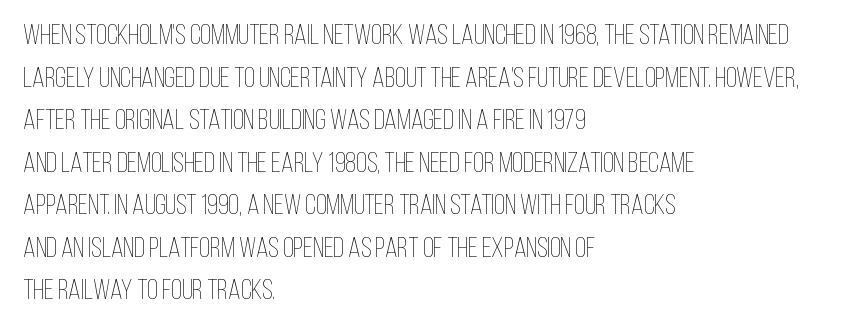
The image shows 28 px thin, condensed type, upright; set left-aligned, normal line spacing (1.52x), normal letter spacing, not underlined; low stroke contrast and a large x-height.
